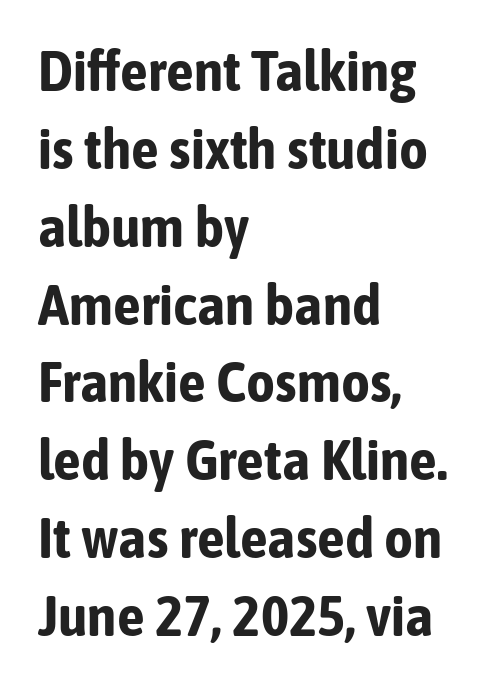
{"serif": "no", "italic": "no", "bold": "yes", "weight": "bold", "width": "condensed", "stroke_contrast": "low", "x_height": "medium", "monospaced": "no", "underline": "no", "align": "left", "line_spacing": "normal", "line_spacing_ratio": 1.39, "letter_spacing": "normal", "letter_spacing_em": 0.0, "glyph_px": 56}
